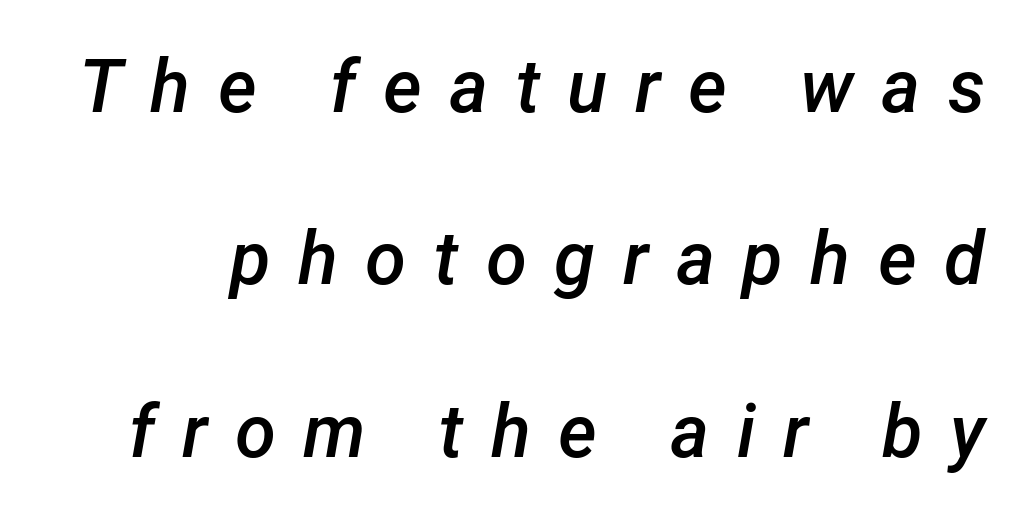
Q: Is the text bold? A: Semi-bold.
Q: Is the text italic (slanted)? A: Yes, it leans right by about 12 degrees.
Q: Is the text underlined? A: No.
Q: Is the spacing between letters normal or unusually wide? A: Unusually wide.
Q: Is the spacing between lines tight, normal or loose? A: Loose.
Q: Width (condensed, normal, or wide)? A: Normal.
Q: Stroke contrast? A: Low.
Q: x-height? A: Medium.
Q: Monospaced? A: No.
